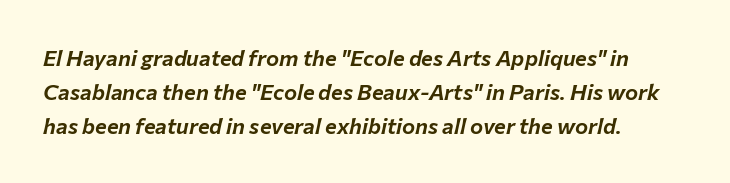
The image shows 22 px text type, italic (leaning right); set left-aligned, normal line spacing (1.55x), normal letter spacing, not underlined.
